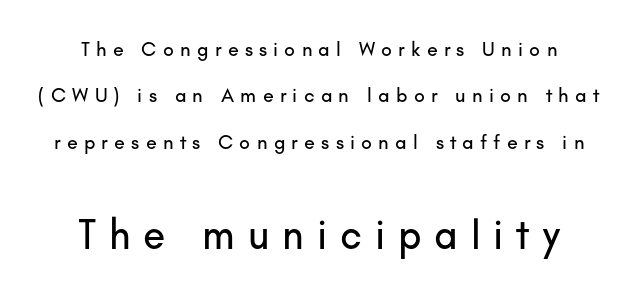
The image shows 41 px sans-serif type, upright; set loose line spacing (2.32x), unusually wide letter spacing (+0.31 em), not underlined; the second (bottom) block is 2.05x larger; low stroke contrast and a small x-height.
